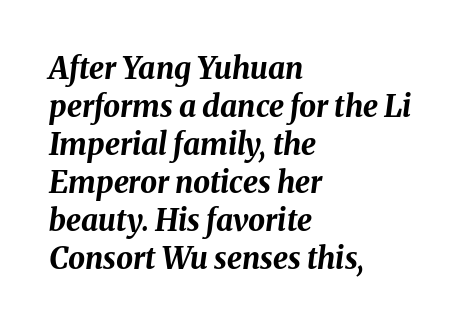
Compared with typical paragraphs, the rows here are spaced about the same. Look at the tracking — it's just the regular setting, nothing added. The area under the type is left untouched. In CSS terms this would be text-align: left.
